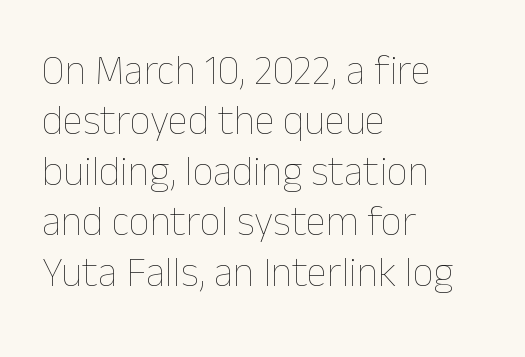
{"italic": "no", "bold": "no", "weight": "thin", "width": "normal", "stroke_contrast": "low", "x_height": "medium", "monospaced": "no", "underline": "no", "align": "left", "line_spacing_ratio": 1.23, "letter_spacing": "normal", "letter_spacing_em": 0.0, "glyph_px": 41}
